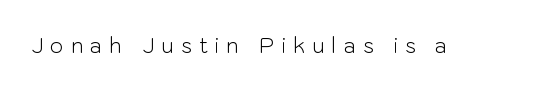
Q: Is the text bold? A: No.
Q: Is the text italic (slanted)? A: No, it is upright.
Q: Is the text underlined? A: No.
Q: Is the spacing between letters normal or unusually wide? A: Unusually wide.
